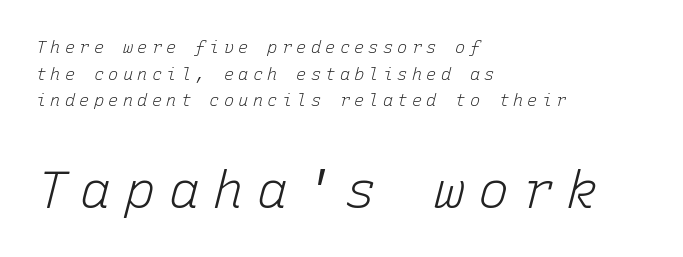
Is the type slanted? Yes — the strokes lean at a clear angle. A light-to-regular cut is what we see here. Interline gaps are of average width in this sample. Visually, the bottom section dominates because its glyphs are scaled up. Quick note: underline off. You could count columns in this text — the font is strictly monospaced.
